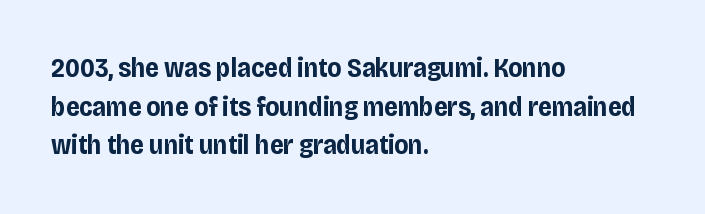
The glyphs are unaccompanied by any horizontal stroke below them. Alignment: flush left. Its strokes are broad and dark, the hallmark of bold type. Designer's note — italics off, roman on.
